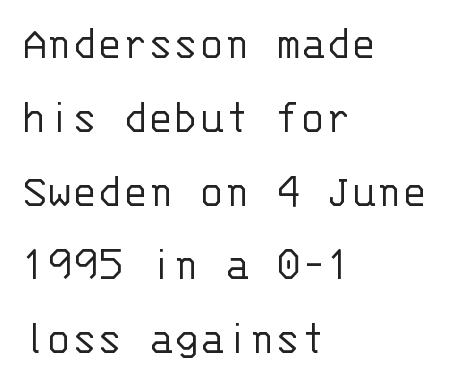
Unlike italic type, these characters show no tilt at all. Casual observation: everything's shoved over to the left. Note: no serifs on the glyphs. Honestly, there is no underline to notice here at all. Whoever set this chose a conventional vertical rhythm.
